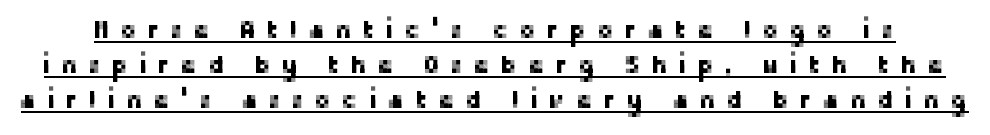
{"italic": "no", "underline": "yes", "line_spacing": "normal", "line_spacing_ratio": 1.41, "letter_spacing": "wide", "letter_spacing_em": 0.42, "glyph_px": 25}
